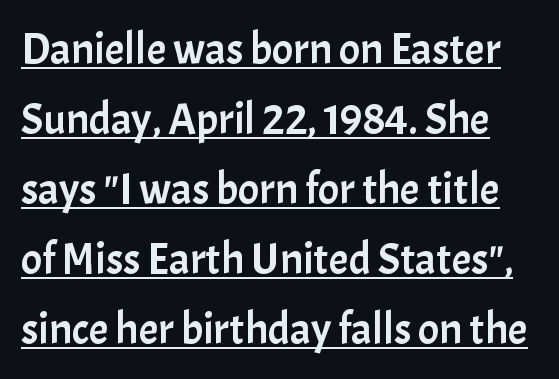
The image shows 44 px sans-serif type, upright; set normal line spacing (1.59x), normal letter spacing, underlined; low stroke contrast and a medium x-height.
